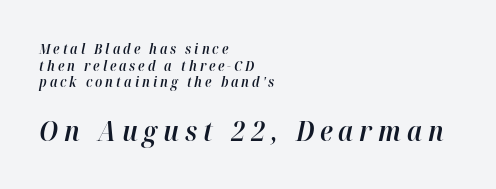
A typesetter would call this heavily tracked-out type. A typesetter would call this proportional, since set widths differ per character. The string is rendered with underlining switched off. Compared with a centered layout, this one pins lines to the left instead.
